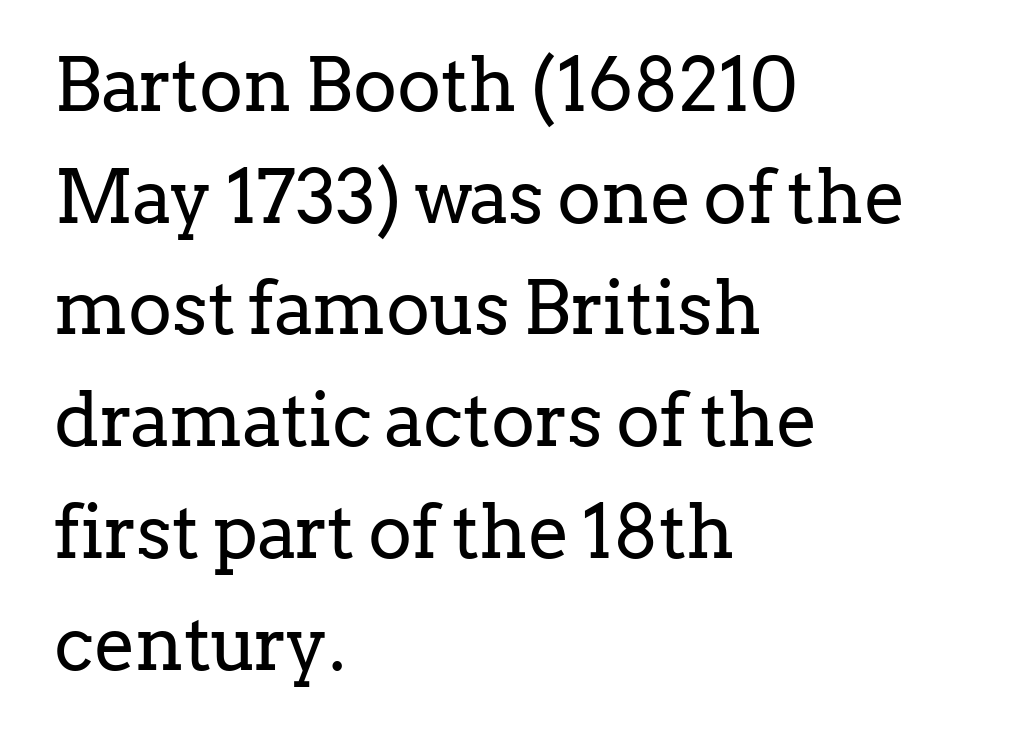
The image shows 74 px regular-weight serif type, upright; set left-aligned, normal line spacing (1.51x), normal letter spacing, not underlined; low stroke contrast and a medium x-height.
